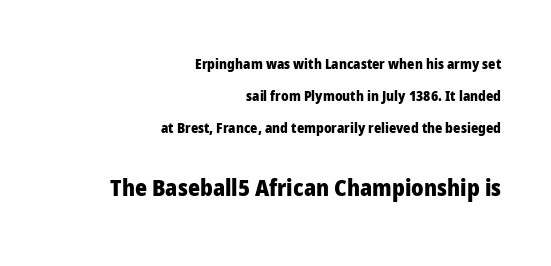
Q: Is the text bold? A: Yes.
Q: Is the text italic (slanted)? A: No, it is upright.
Q: Is the text underlined? A: No.
Q: How is the paragraph aligned? A: Right-aligned.
Q: Is the spacing between letters normal or unusually wide? A: Normal.
Q: Is the spacing between lines tight, normal or loose? A: Loose.
Q: Which block of text is set in a larger size, the first (top) or the second (bottom)? A: The second (bottom) one.
